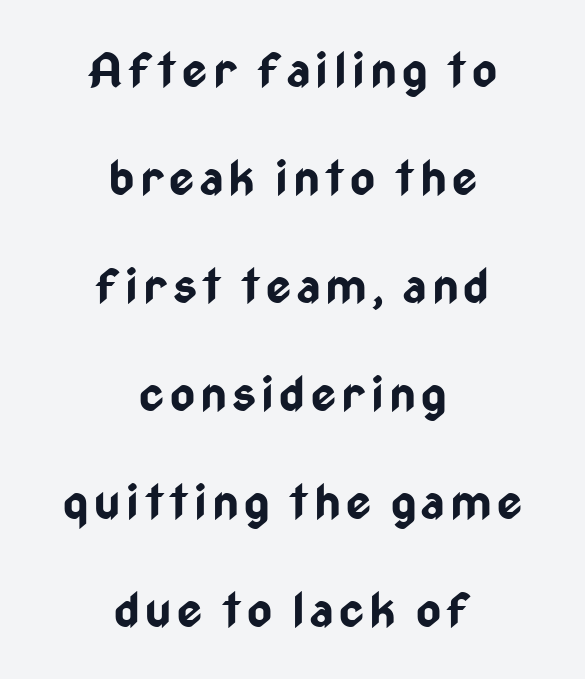
Rule under the text: the space is simply empty. Here the designer chose a conventional face with non-uniform glyph widths. This sample trades compactness for vertical openness between lines. Leftover space on each line is divided equally before and after the words. Strokes here are thick enough to call this a true bold. Tall strokes in this sample are plumb rather than angled.
